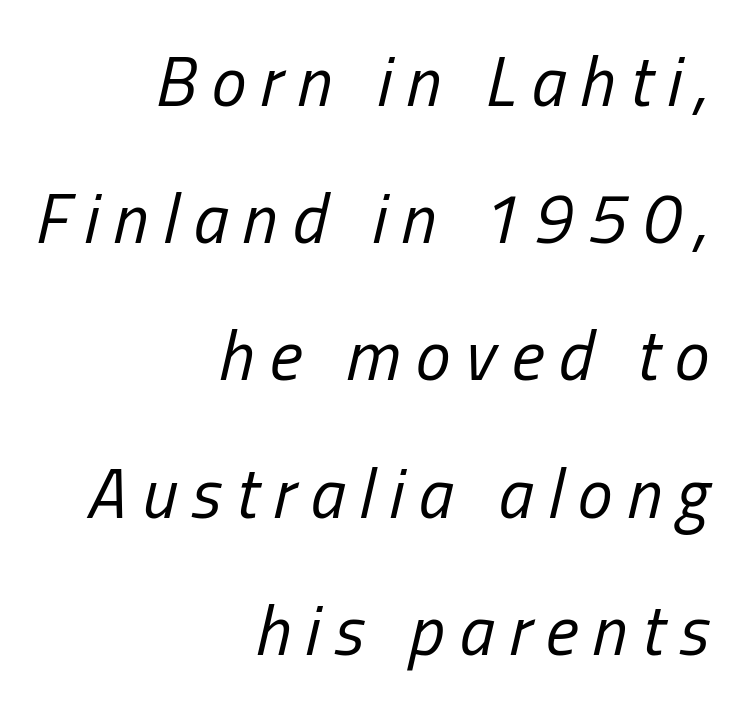
The image shows 70 px regular-weight, condensed type, italic (leaning right); set right-aligned, loose line spacing (1.96x), unusually wide letter spacing (+0.21 em), not underlined; low stroke contrast and a medium x-height.
